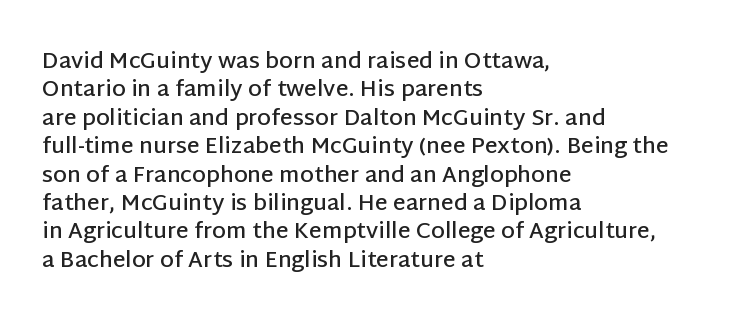
Tall strokes in this sample are plumb rather than angled. Caption: multi-line text, flush left, ragged right. Underline: absent. No extra tracking has been applied to these lines. The passage shown stacks its lines at a standard gap.
